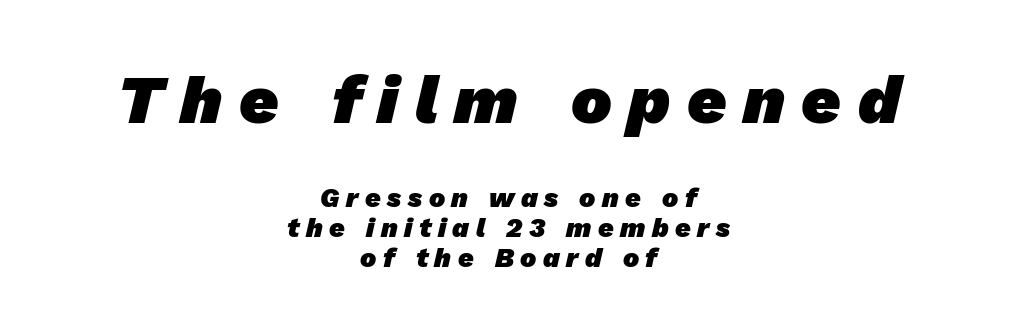
Reading down the block, each line starts at a different indent, mirrored at its end. In terms of letterform style, serifs are entirely absent. A typesetter would call this proportional, since set widths differ per character. Summary of vertical rhythm: compact, with narrow interline spacing.
